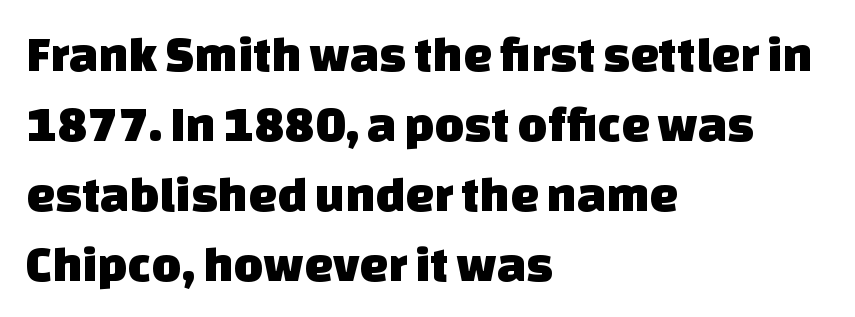
{"serif": "no", "width": "normal", "stroke_contrast": "low", "x_height": "large", "monospaced": "no", "underline": "no", "align": "left", "line_spacing": "normal", "line_spacing_ratio": 1.37, "letter_spacing": "normal", "letter_spacing_em": 0.0, "glyph_px": 51}
